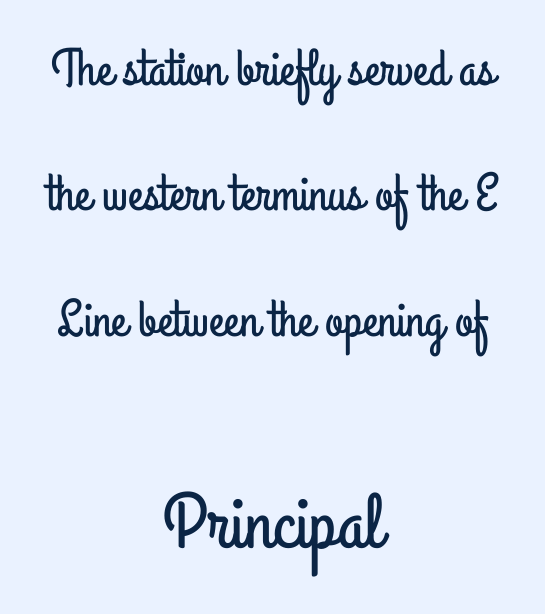
Font category for this specimen: sans-serif. The rendering uses natural spacing where letterforms have individual widths. Horizontal bands of white between lines are thick stripes. Compared with a flush-left layout, this one balances lines on the center instead. A roman cut, with each character standing at attention.
